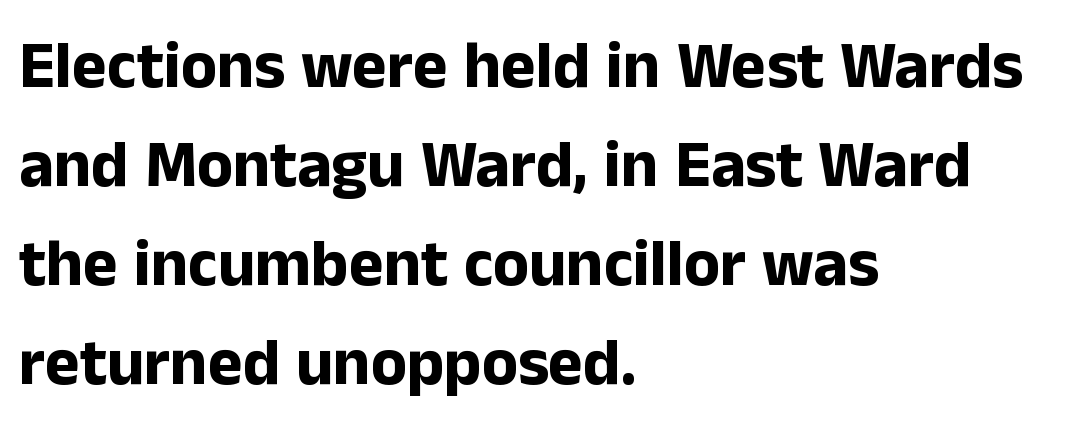
{"serif": "no", "italic": "no", "bold": "yes", "weight": "bold", "width": "normal", "stroke_contrast": "low", "x_height": "medium", "monospaced": "no", "underline": "no", "align": "left", "line_spacing": "normal", "line_spacing_ratio": 1.5, "letter_spacing": "normal", "letter_spacing_em": 0.0, "glyph_px": 66}
